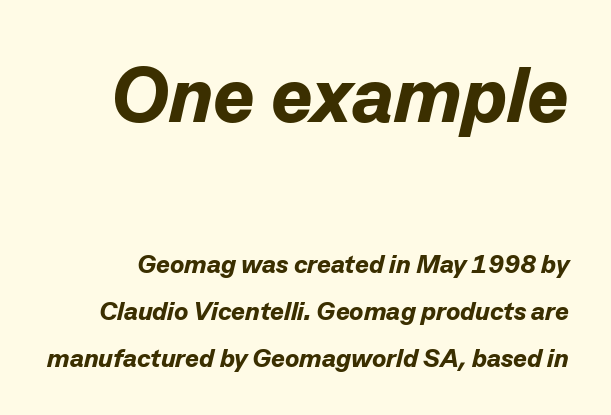
{"italic": "yes", "lean": "right", "slant_degrees": 13, "bold": "yes", "weight": "bold", "width": "normal", "stroke_contrast": "low", "x_height": "medium", "monospaced": "no", "underline": "no", "line_spacing_ratio": 1.81, "letter_spacing": "normal", "letter_spacing_em": 0.0, "larger_block": "first", "size_ratio": 3.0, "glyph_px": 78}
